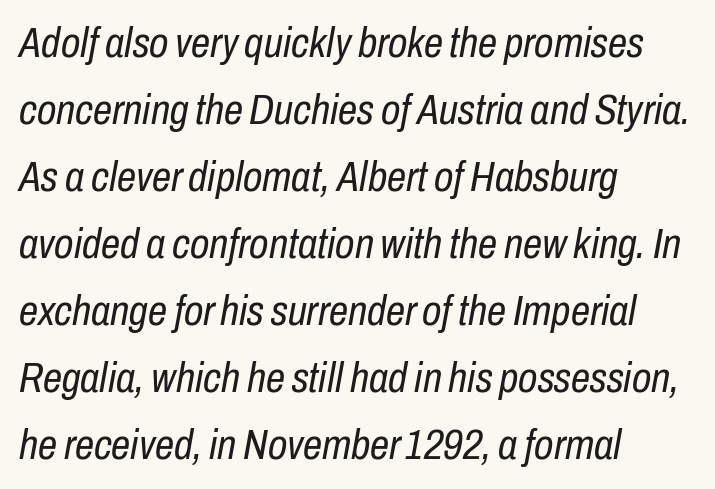
Proportional: the letters do not fall into vertical columns. The rendering keeps characters at their native spacing. The string is rendered with underlining switched off. The weight tops out at a normal text grade. The designer left line spacing at the default.
